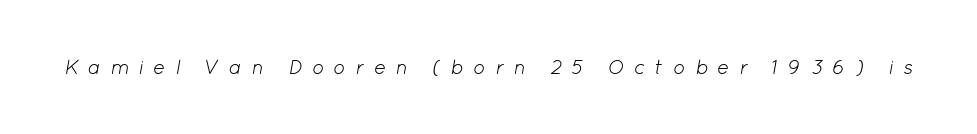
Slanted lettering throughout. The weight would be labelled regular, book, light, or lighter still. Tracking here is generous; glyphs stand well apart from one another. Underline: absent.
